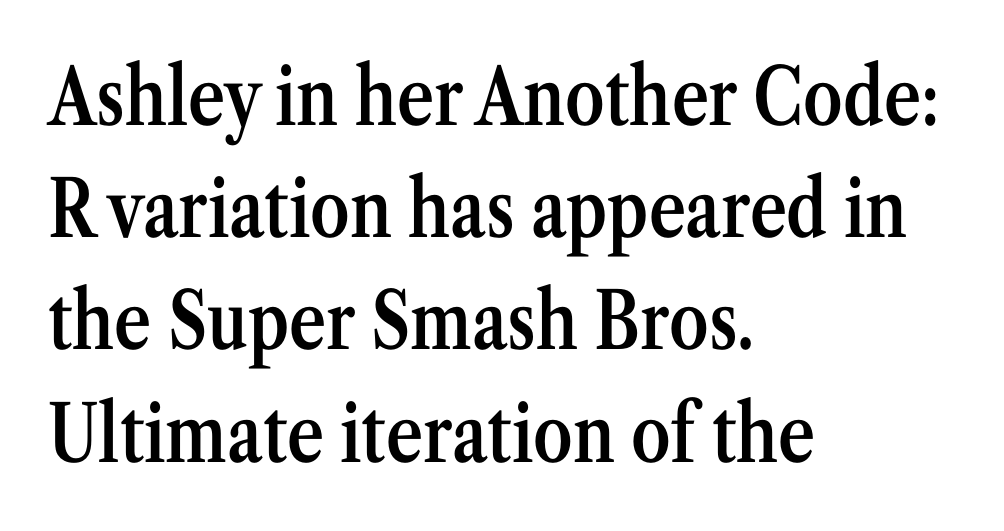
{"serif": "yes", "italic": "no", "bold": "semi", "weight": "semibold", "width": "condensed", "stroke_contrast": "medium", "x_height": "medium", "monospaced": "no", "underline": "no", "align": "left", "line_spacing": "normal", "line_spacing_ratio": 1.42, "letter_spacing": "normal", "letter_spacing_em": 0.0, "glyph_px": 79}
